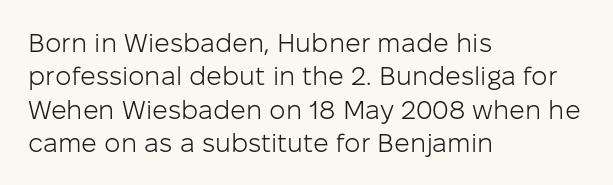
Compared with typical paragraphs, the rows here are spaced about the same. The letters stand straight up with perfectly vertical stems. Short and long lines alike share a common starting point at left. Is the stroke heavy? The answer is a plain regular-or-lighter. In terms of letterspacing, this is plain default setting. Just letters on the line, the space beneath them empty.
